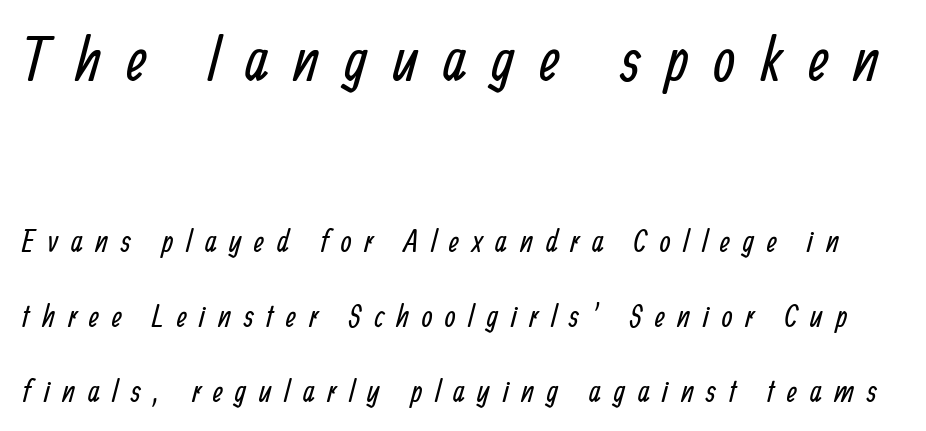
The baseline area is clear. I'd call this a sans setting — the letters go barefoot. Heft: none added — not bold. Visually, the top section dominates because its glyphs are scaled up.
